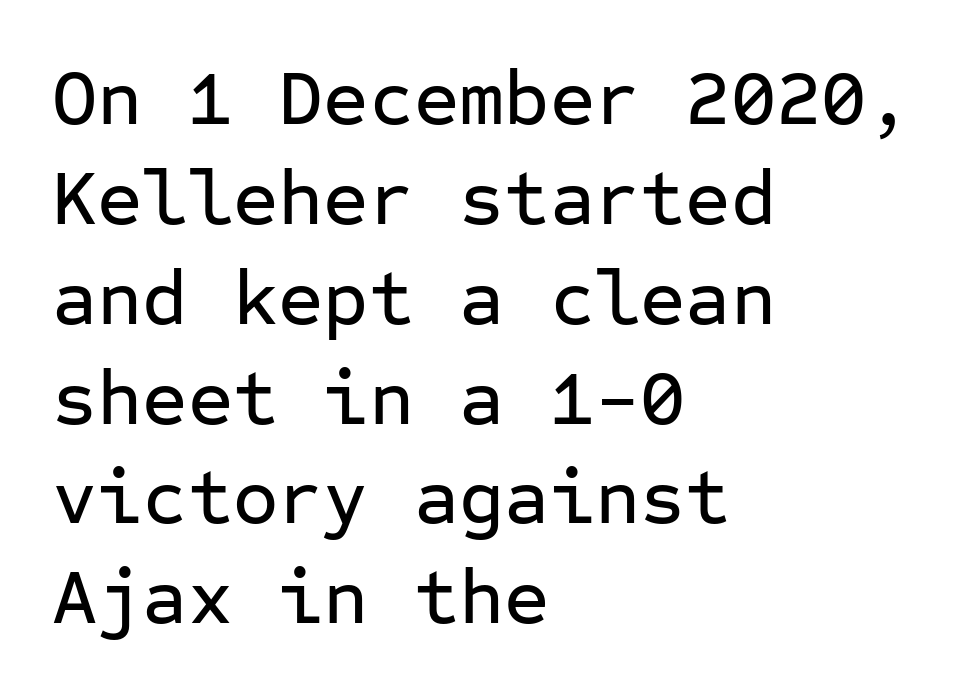
{"serif": "no", "italic": "no", "width": "normal", "stroke_contrast": "low", "x_height": "medium", "monospaced": "yes", "underline": "no", "align": "left", "line_spacing": "normal", "line_spacing_ratio": 1.28, "letter_spacing": "normal", "letter_spacing_em": 0.0, "glyph_px": 78}
